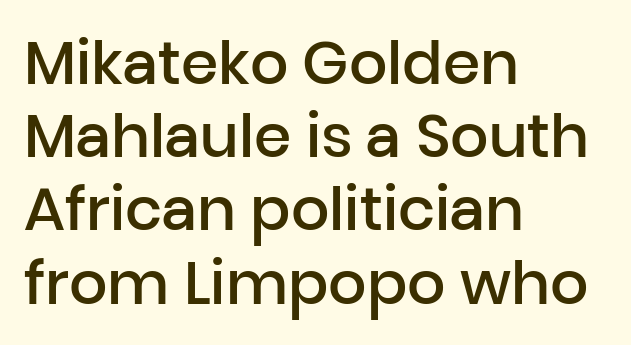
Q: Is the text bold? A: Semi-bold.
Q: Is the text italic (slanted)? A: No, it is upright.
Q: Is the typeface a serif or a sans-serif typeface? A: Sans-serif.
Q: Is the text underlined? A: No.
Q: How is the paragraph aligned? A: Left-aligned.
Q: Is the spacing between letters normal or unusually wide? A: Normal.
Q: Width (condensed, normal, or wide)? A: Normal.
Q: Stroke contrast? A: Low.
Q: x-height? A: Medium.
Q: Monospaced? A: No.
